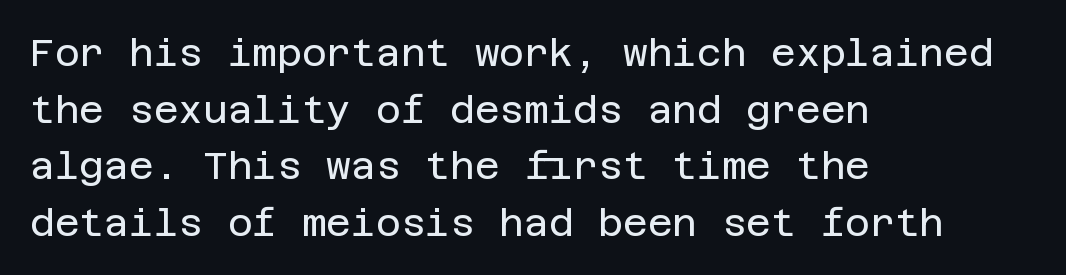
{"serif": "no", "italic": "no", "bold": "no", "weight": "regular", "width": "normal", "stroke_contrast": "low", "x_height": "large", "underline": "no", "align": "left", "line_spacing": "normal", "line_spacing_ratio": 1.49, "letter_spacing": "normal", "letter_spacing_em": 0.0, "glyph_px": 38}
